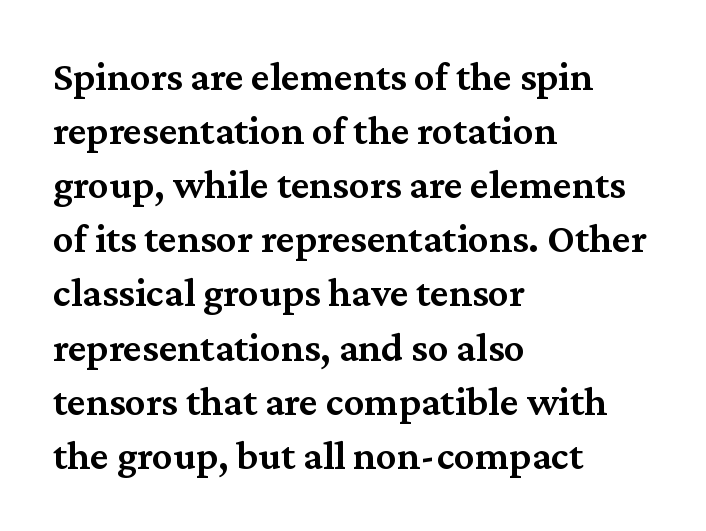
Horizontal alignment here is leftward, the default for most running prose. Characters remain perfectly vertical along every line. Nothing unusual about the tracking: characters are spaced as the font intends. Moderately thickened strokes mark this as semibold type. The letters carry serifs — small finishing strokes at the ends of their stems. These lines are rendered in a variable-pitch font.
